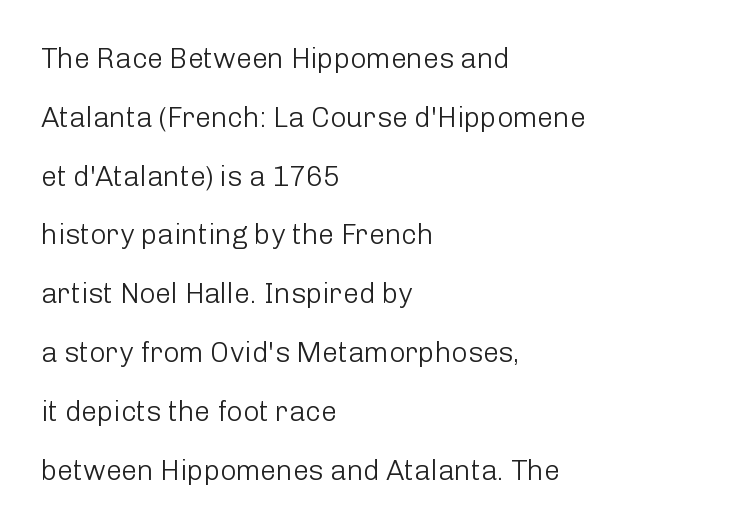
The image shows 28 px light sans-serif type, upright; set left-aligned, loose line spacing (2.1x), normal letter spacing, not underlined; low stroke contrast and a medium x-height.
